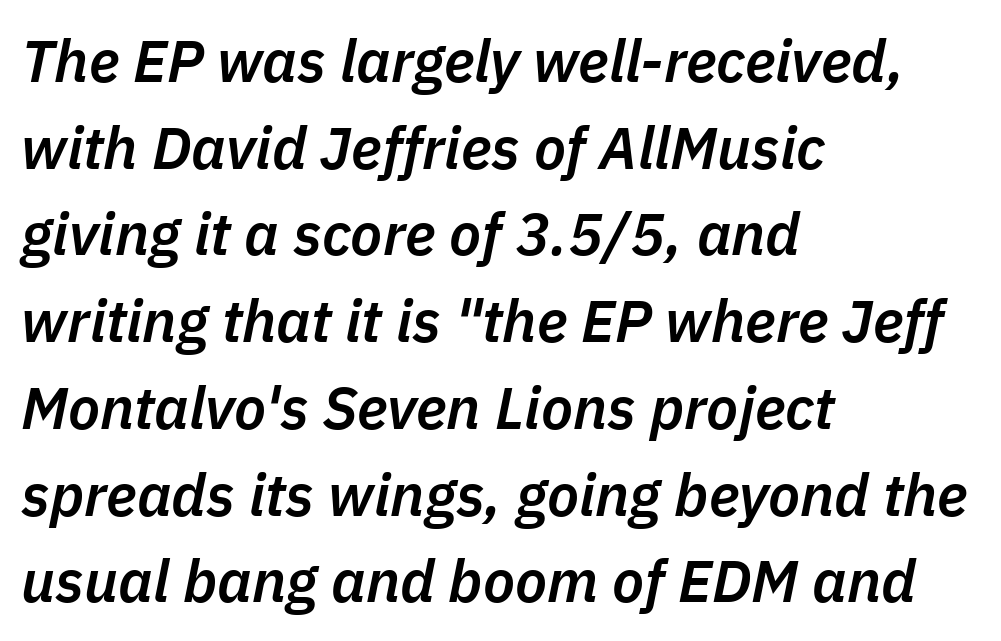
Q: Is the text bold? A: Semi-bold.
Q: Is the text italic (slanted)? A: Yes, it leans right by about 11 degrees.
Q: Is the text underlined? A: No.
Q: How is the paragraph aligned? A: Left-aligned.
Q: Is the spacing between letters normal or unusually wide? A: Normal.
Q: Is the spacing between lines tight, normal or loose? A: Normal.
Q: Width (condensed, normal, or wide)? A: Normal.
Q: Stroke contrast? A: Low.
Q: x-height? A: Medium.
Q: Monospaced? A: No.
